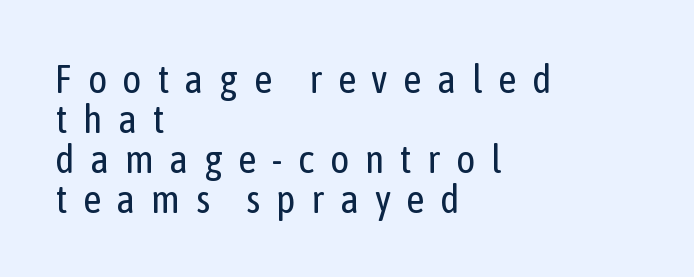
Note: no serifs on the glyphs. The letters advance in unequal steps, a hallmark of proportional type. Leading is clearly below the norm, producing a dense column. Is the type heavy? It reads as light-to-regular instead. Unmarked baselines from the first word to the last. Posture: vertical.
